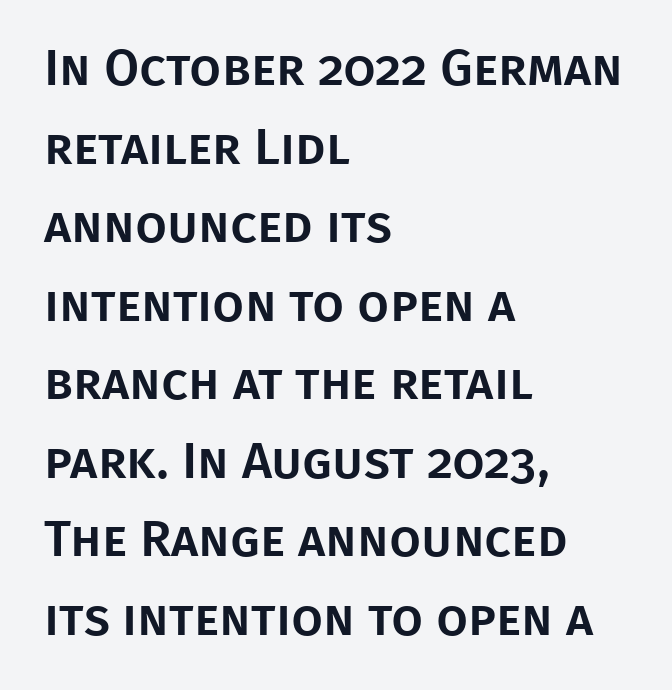
Q: Is the text italic (slanted)? A: No, it is upright.
Q: Is the typeface a serif or a sans-serif typeface? A: Sans-serif.
Q: Is the text underlined? A: No.
Q: How is the paragraph aligned? A: Left-aligned.
Q: Is the spacing between letters normal or unusually wide? A: Normal.
Q: Is the spacing between lines tight, normal or loose? A: Normal.
Q: Width (condensed, normal, or wide)? A: Normal.
Q: Stroke contrast? A: Low.
Q: x-height? A: Large.
Q: Monospaced? A: No.
